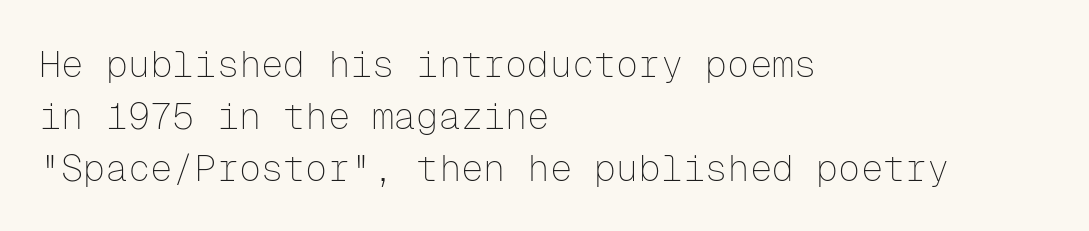
The gap between lines stays unmarked. Do the letters lean? They stand straight. I'd call this a sans setting — the letters go barefoot. The face used here is monospaced, like something from a code editor. The weight tops out at a normal text grade.
